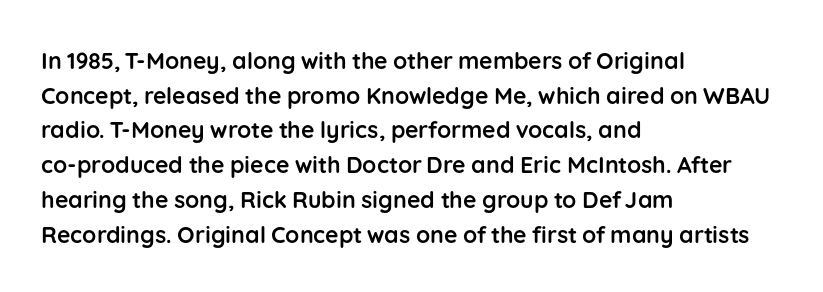
Every stem runs plumb, perpendicular to the baseline. The typesetting leans heavy: a genuine bold. Anything drawn beneath the words? Only blank space. The paragraph shown leans on its left margin. In terms of letterspacing, this is plain default setting. The space between consecutive lines is moderate.
